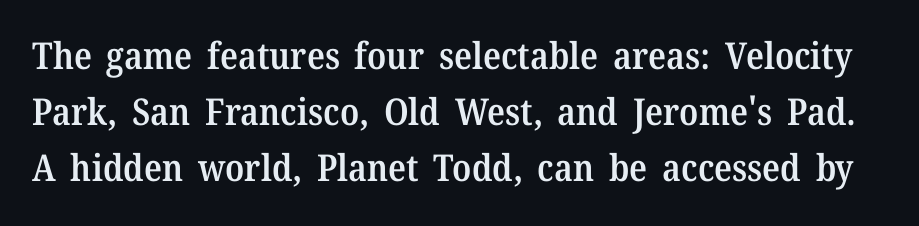
Q: Is the text bold? A: Semi-bold.
Q: Is the text italic (slanted)? A: No, it is upright.
Q: Is the typeface a serif or a sans-serif typeface? A: Serif.
Q: Is the text underlined? A: No.
Q: Is the spacing between letters normal or unusually wide? A: Normal.
Q: Is the spacing between lines tight, normal or loose? A: Normal.
Q: Width (condensed, normal, or wide)? A: Normal.
Q: Stroke contrast? A: Medium.
Q: x-height? A: Medium.
Q: Monospaced? A: No.
